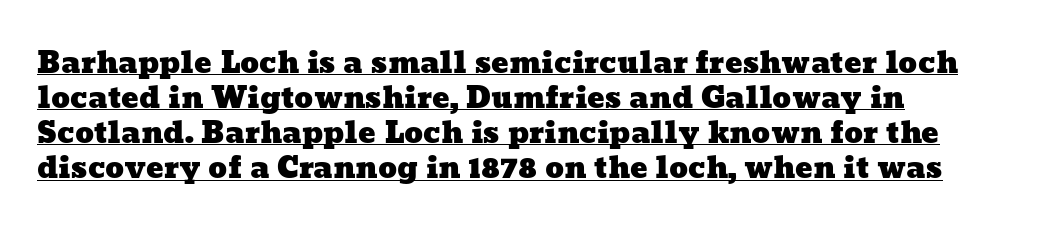
The image shows 29 px wide type; set left-aligned, line spacing 1.21x, normal letter spacing, underlined; low stroke contrast and a medium x-height.
